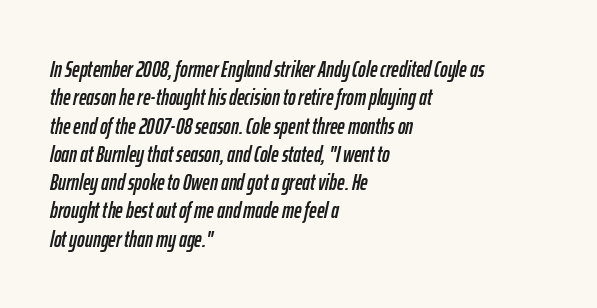
Q: Is the text italic (slanted)? A: Yes, it leans right by about 12 degrees.
Q: Is the text underlined? A: No.
Q: How is the paragraph aligned? A: Left-aligned.
Q: Is the spacing between letters normal or unusually wide? A: Normal.
